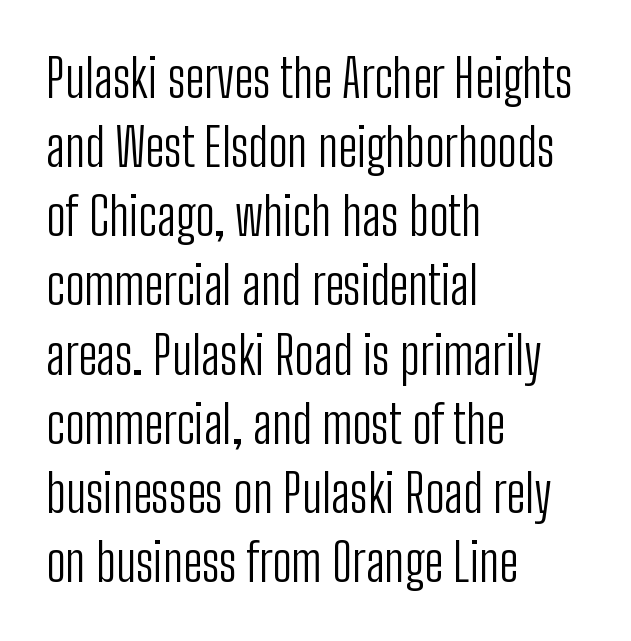
{"serif": "no", "italic": "no", "bold": "no", "weight": "light", "width": "condensed", "stroke_contrast": "low", "x_height": "medium", "monospaced": "no", "underline": "no", "align": "left", "line_spacing": "normal", "line_spacing_ratio": 1.33, "letter_spacing": "normal", "letter_spacing_em": 0.0, "glyph_px": 52}
